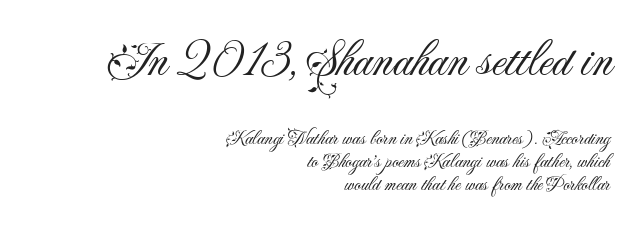
The image shows 50 px light sans-serif type; set right-aligned, tight line spacing (1.15x), normal letter spacing, not underlined; the first (top) block is 2.5x larger; medium stroke contrast and a small x-height.
